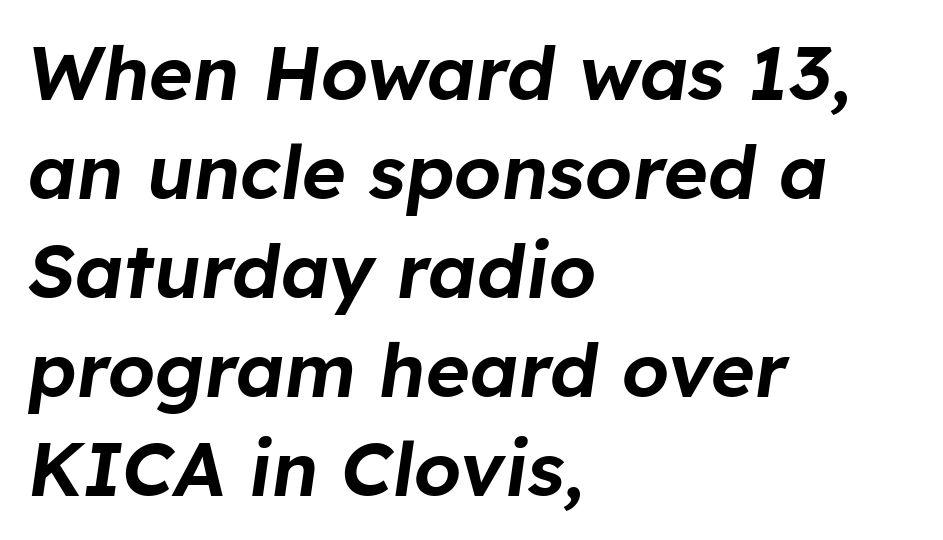
Q: Is the text italic (slanted)? A: Yes, it leans right by about 8 degrees.
Q: Is the text underlined? A: No.
Q: How is the paragraph aligned? A: Left-aligned.
Q: Is the spacing between letters normal or unusually wide? A: Normal.
Q: Is the spacing between lines tight, normal or loose? A: Normal.
Q: Width (condensed, normal, or wide)? A: Normal.
Q: Stroke contrast? A: Low.
Q: x-height? A: Medium.
Q: Monospaced? A: No.
